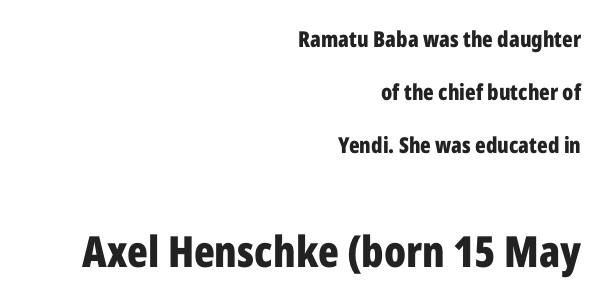
Q: Is the text bold? A: Yes.
Q: Is the text italic (slanted)? A: No, it is upright.
Q: Is the typeface a serif or a sans-serif typeface? A: Sans-serif.
Q: Is the text underlined? A: No.
Q: How is the paragraph aligned? A: Right-aligned.
Q: Is the spacing between letters normal or unusually wide? A: Normal.
Q: Is the spacing between lines tight, normal or loose? A: Loose.
Q: Which block of text is set in a larger size, the first (top) or the second (bottom)? A: The second (bottom) one.
Q: Width (condensed, normal, or wide)? A: Condensed.
Q: Stroke contrast? A: Low.
Q: x-height? A: Medium.
Q: Monospaced? A: No.
